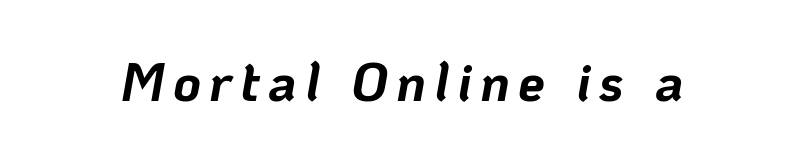
{"italic": "yes", "lean": "right", "slant_degrees": 10, "bold": "yes", "weight": "bold", "width": "normal", "stroke_contrast": "low", "x_height": "medium", "monospaced": "no", "underline": "no", "glyph_px": 54}
